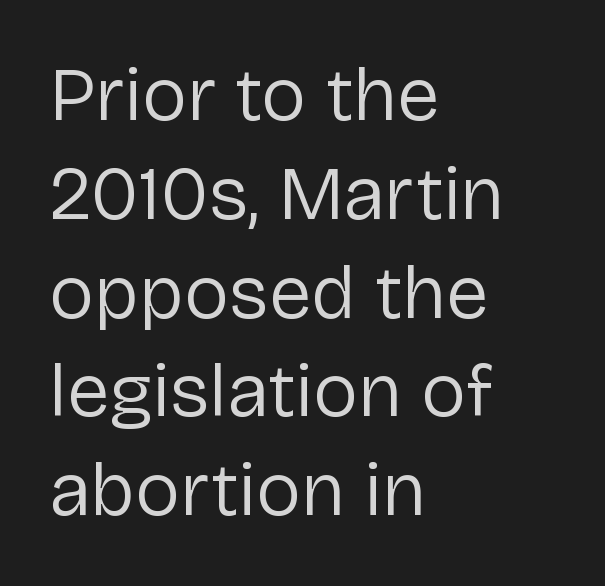
{"serif": "no", "italic": "no", "bold": "no", "weight": "regular", "width": "normal", "stroke_contrast": "low", "x_height": "medium", "monospaced": "no", "underline": "no", "align": "left", "line_spacing": "normal", "line_spacing_ratio": 1.3, "letter_spacing": "normal", "letter_spacing_em": 0.0, "glyph_px": 76}
